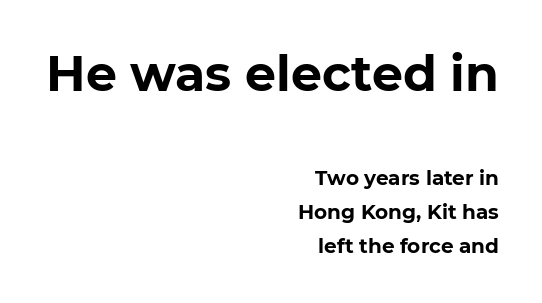
Q: Is the text bold? A: Yes.
Q: Is the text italic (slanted)? A: No, it is upright.
Q: Is the typeface a serif or a sans-serif typeface? A: Sans-serif.
Q: Is the text underlined? A: No.
Q: How is the paragraph aligned? A: Right-aligned.
Q: Is the spacing between letters normal or unusually wide? A: Normal.
Q: Is the spacing between lines tight, normal or loose? A: Normal.
Q: Which block of text is set in a larger size, the first (top) or the second (bottom)? A: The first (top) one.
Q: Width (condensed, normal, or wide)? A: Normal.
Q: Stroke contrast? A: Low.
Q: x-height? A: Medium.
Q: Monospaced? A: No.
